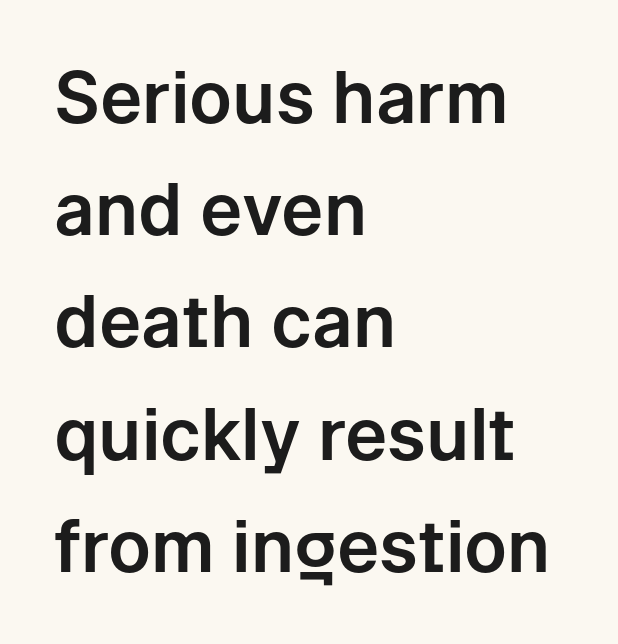
{"serif": "no", "italic": "no", "width": "normal", "stroke_contrast": "low", "x_height": "medium", "monospaced": "no", "underline": "no", "align": "left", "line_spacing": "normal", "line_spacing_ratio": 1.58, "letter_spacing": "normal", "letter_spacing_em": 0.0, "glyph_px": 71}
